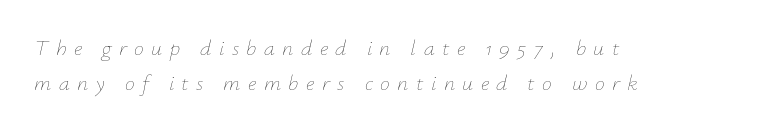
A quiet, ordinary-to-light weight characterises the typeface. Leading: standard. Inter-character spacing is expanded well beyond the font's built-in metrics. Alignment: flush left. Quick note: underline off. The text carries the slant typical of an italic or oblique font.
